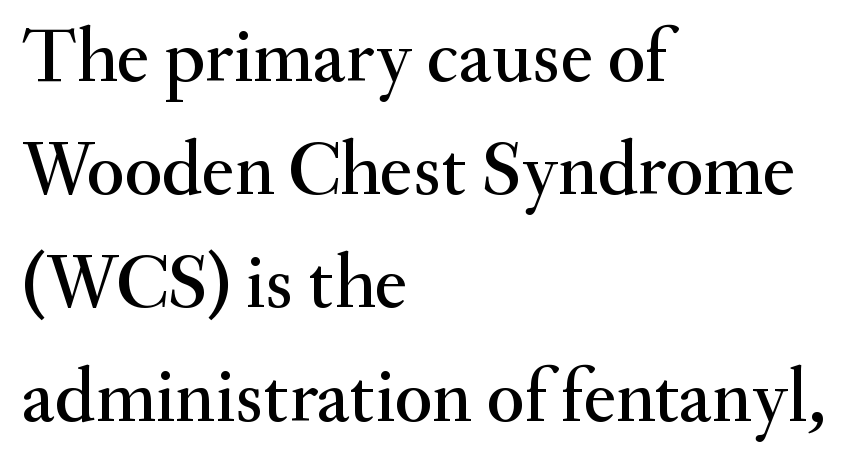
The image shows 77 px serif type, upright; set left-aligned, normal line spacing (1.47x), normal letter spacing, not underlined; medium stroke contrast and a small x-height.
